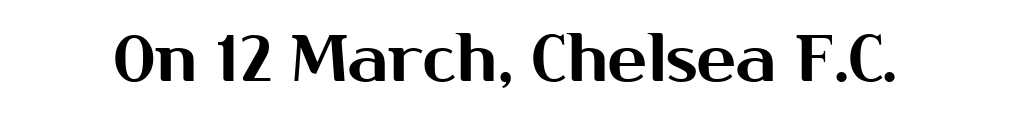
In terms of letterform style, serifs are entirely absent. Short note: letters normally spaced. Type without underlining. Character widths vary here, with narrow letters taking less room than wide ones. Is there any slant? The stems are plumb.
